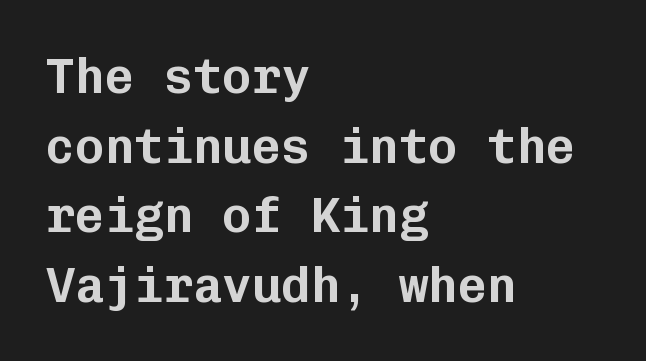
Descenders hang freely into open space. The rows are spaced the way most documents space them. The letters march in equal steps, a hallmark of fixed-pitch type. You can tell from the bare stems that sans-serif type was used. The lettering stays uniformly vertical, giving the passage a roman look.
